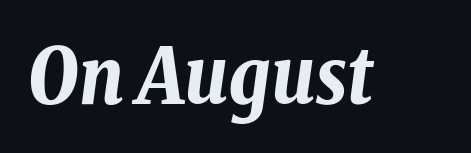
Q: Is the text bold? A: Yes.
Q: Is the text italic (slanted)? A: Yes, it leans right by about 8 degrees.
Q: Is the text underlined? A: No.
Q: Is the spacing between letters normal or unusually wide? A: Normal.
Q: Width (condensed, normal, or wide)? A: Condensed.
Q: Stroke contrast? A: Low.
Q: x-height? A: Medium.
Q: Monospaced? A: No.
